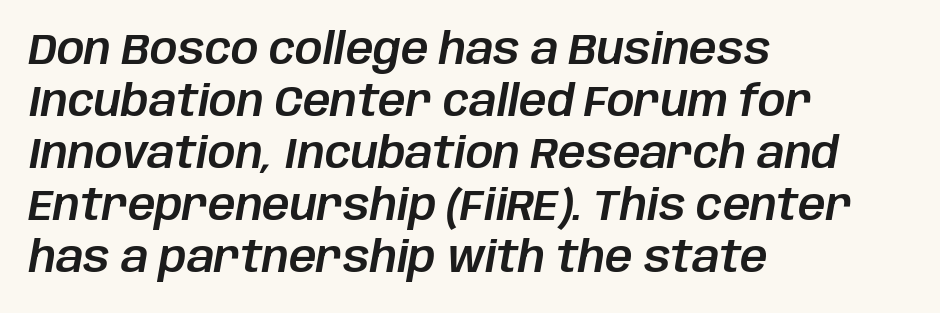
Q: Is the text italic (slanted)? A: Yes, it leans right by about 10 degrees.
Q: Is the text underlined? A: No.
Q: How is the paragraph aligned? A: Left-aligned.
Q: Is the spacing between letters normal or unusually wide? A: Normal.
Q: Width (condensed, normal, or wide)? A: Normal.
Q: Stroke contrast? A: Low.
Q: x-height? A: Large.
Q: Monospaced? A: No.
